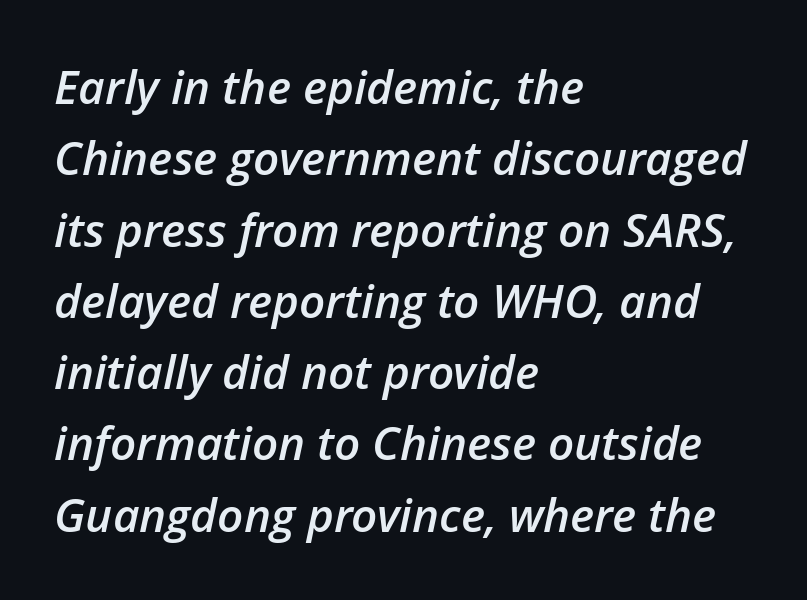
Q: Is the text bold? A: Semi-bold.
Q: Is the text italic (slanted)? A: Yes, it leans right by about 12 degrees.
Q: Is the text underlined? A: No.
Q: How is the paragraph aligned? A: Left-aligned.
Q: Is the spacing between letters normal or unusually wide? A: Normal.
Q: Is the spacing between lines tight, normal or loose? A: Normal.
Q: Width (condensed, normal, or wide)? A: Normal.
Q: Stroke contrast? A: Low.
Q: x-height? A: Medium.
Q: Monospaced? A: No.
